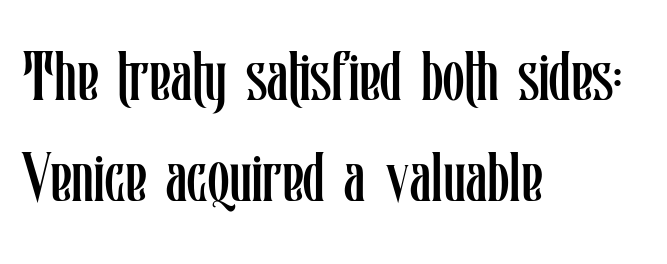
The image shows 70 px regular-weight, condensed type, upright; set left-aligned, normal line spacing (1.44x), normal letter spacing, not underlined; low stroke contrast and a medium x-height.
